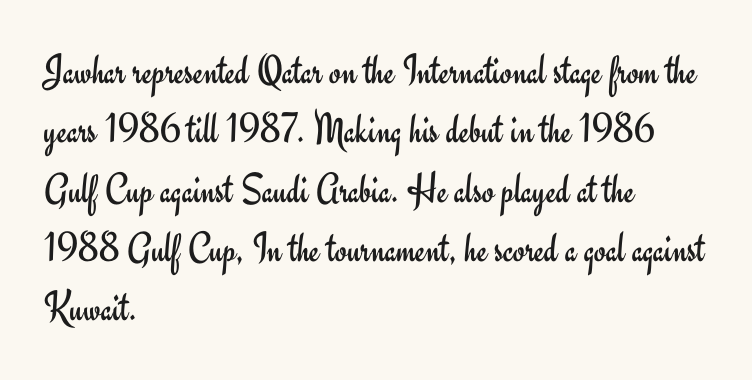
{"serif": "no", "bold": "no", "weight": "regular", "width": "normal", "stroke_contrast": "low", "x_height": "small", "monospaced": "no", "underline": "no", "align": "left", "line_spacing": "normal", "line_spacing_ratio": 1.38, "letter_spacing": "normal", "letter_spacing_em": 0.0, "glyph_px": 43}
